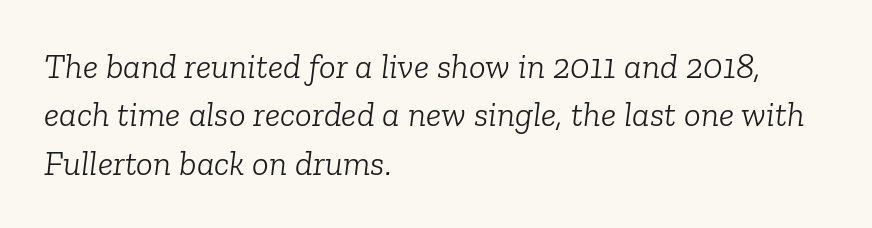
Q: Is the text bold? A: No.
Q: Is the text italic (slanted)? A: Yes, it leans right by about 6 degrees.
Q: Is the typeface a serif or a sans-serif typeface? A: Serif.
Q: Is the text underlined? A: No.
Q: How is the paragraph aligned? A: Left-aligned.
Q: Is the spacing between letters normal or unusually wide? A: Normal.
Q: Is the spacing between lines tight, normal or loose? A: Normal.
Q: Width (condensed, normal, or wide)? A: Normal.
Q: Stroke contrast? A: Low.
Q: x-height? A: Medium.
Q: Monospaced? A: No.
